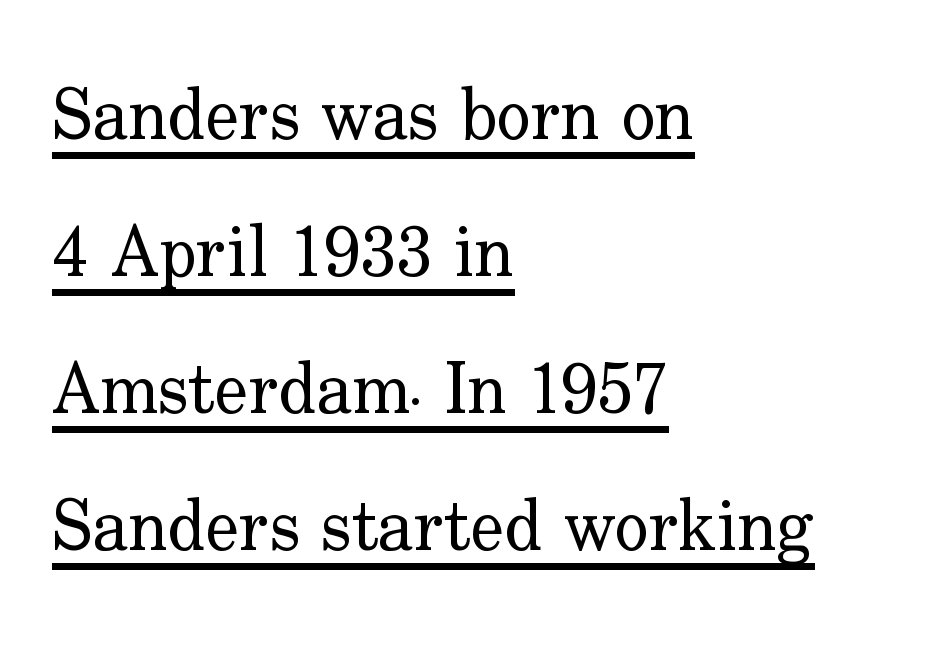
Q: Is the text bold? A: No.
Q: Is the text italic (slanted)? A: No, it is upright.
Q: Is the typeface a serif or a sans-serif typeface? A: Serif.
Q: Is the text underlined? A: Yes.
Q: How is the paragraph aligned? A: Left-aligned.
Q: Is the spacing between letters normal or unusually wide? A: Normal.
Q: Is the spacing between lines tight, normal or loose? A: Loose.
Q: Width (condensed, normal, or wide)? A: Normal.
Q: Stroke contrast? A: Low.
Q: x-height? A: Small.
Q: Monospaced? A: No.
